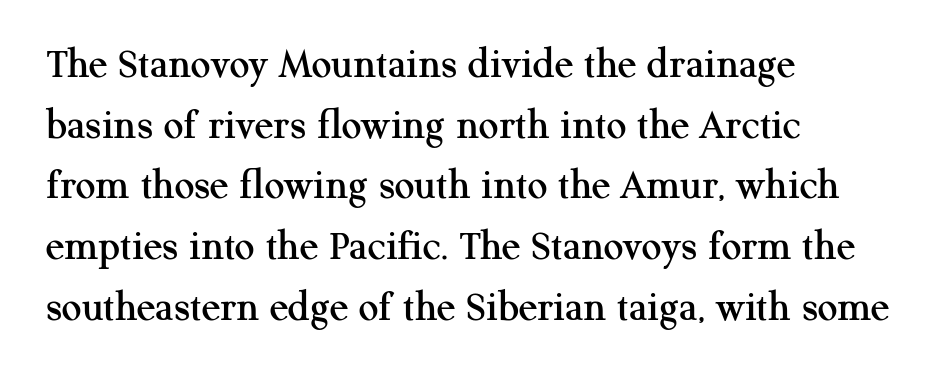
The image shows 44 px serif type, upright; set left-aligned, normal line spacing (1.38x), normal letter spacing, not underlined; medium stroke contrast and a medium x-height.
